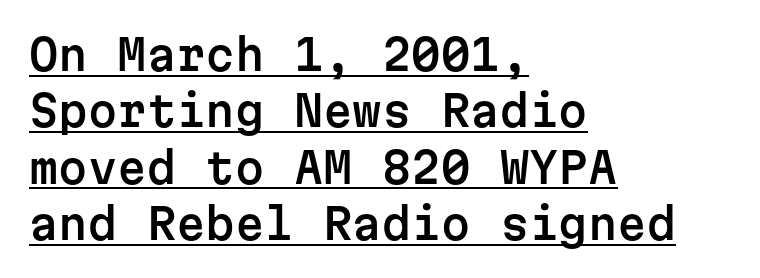
The image shows 42 px sans-serif type, upright, monospaced; set left-aligned, normal line spacing (1.34x), normal letter spacing, underlined; low stroke contrast and a medium x-height.
